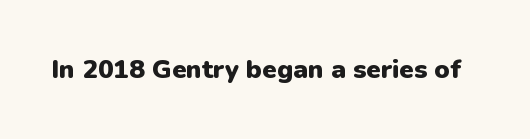
The image shows 26 px bold type, upright; set normal letter spacing, not underlined.
